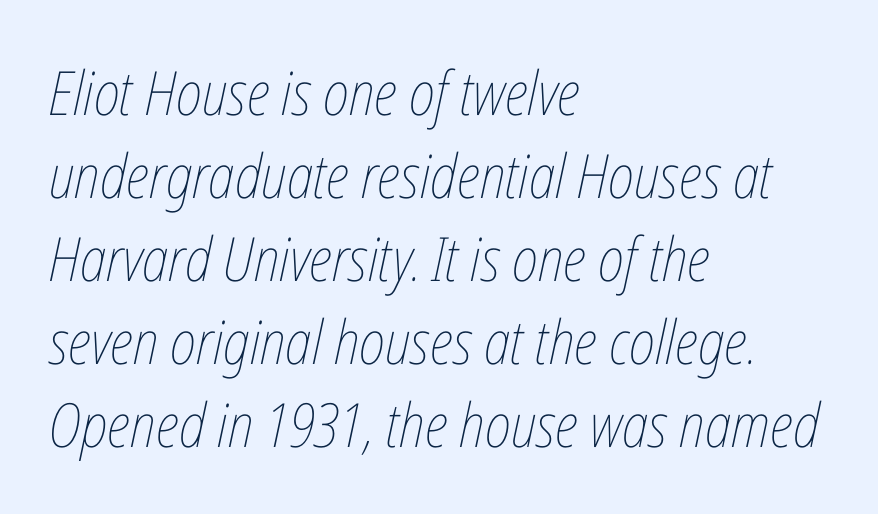
The image shows 61 px thin, condensed type, italic (leaning right); set left-aligned, normal line spacing (1.36x), normal letter spacing, not underlined; low stroke contrast and a medium x-height.
